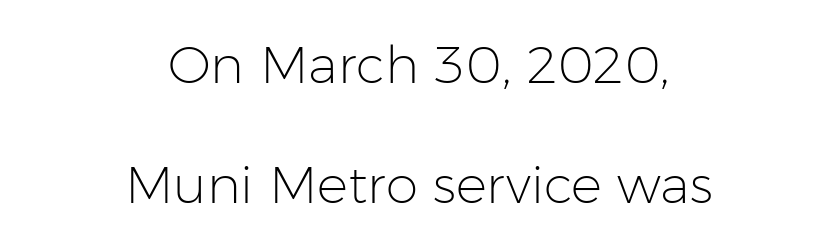
You could not count columns in this text — the font is proportionally spaced. The horizontal fit of the characters is conventional and even. These lines were composed using upright roman letters. Reading down the column, the eye jumps a long way to each next line. You can tell from the bare stems that sans-serif type was used.
